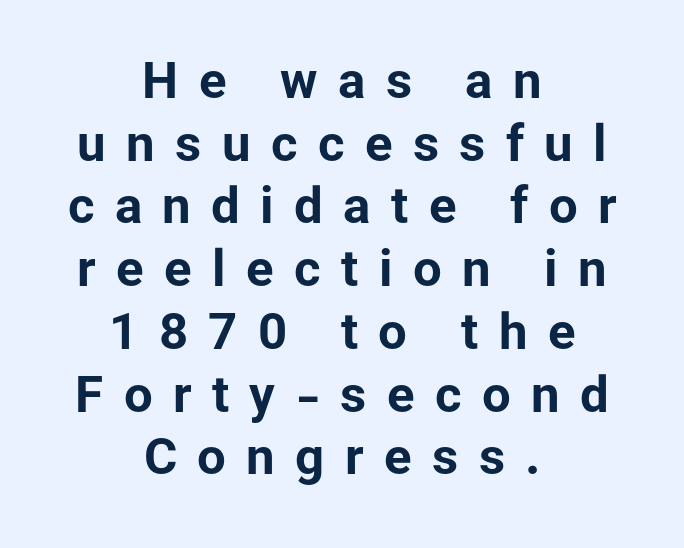
The image shows 51 px bold sans-serif type, upright; set centered, line spacing 1.23x, unusually wide letter spacing (+0.4 em), not underlined; low stroke contrast and a medium x-height.
